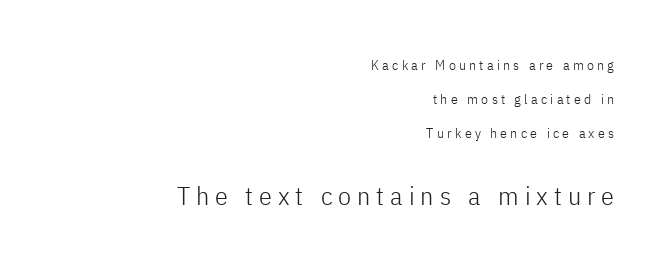
Q: Is the text bold? A: No.
Q: Is the text italic (slanted)? A: No, it is upright.
Q: Is the text underlined? A: No.
Q: How is the paragraph aligned? A: Right-aligned.
Q: Is the spacing between letters normal or unusually wide? A: Unusually wide.
Q: Is the spacing between lines tight, normal or loose? A: Loose.
Q: Which block of text is set in a larger size, the first (top) or the second (bottom)? A: The second (bottom) one.
